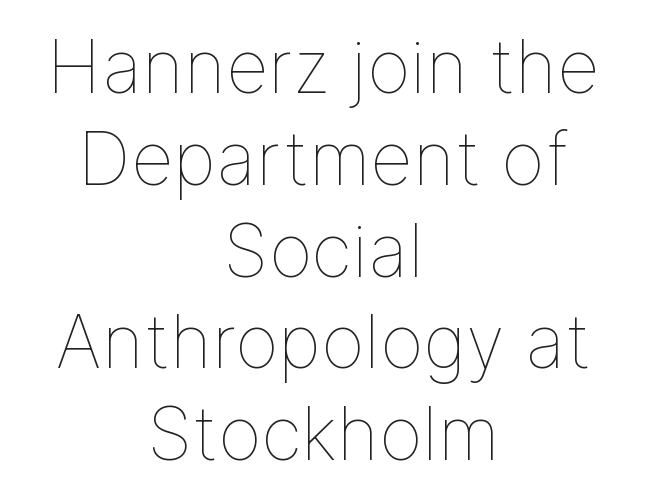
Q: Is the text bold? A: No.
Q: Is the text italic (slanted)? A: No, it is upright.
Q: Is the text underlined? A: No.
Q: How is the paragraph aligned? A: Centered.
Q: Is the spacing between letters normal or unusually wide? A: Normal.
Q: Width (condensed, normal, or wide)? A: Normal.
Q: Stroke contrast? A: Low.
Q: x-height? A: Medium.
Q: Monospaced? A: No.
